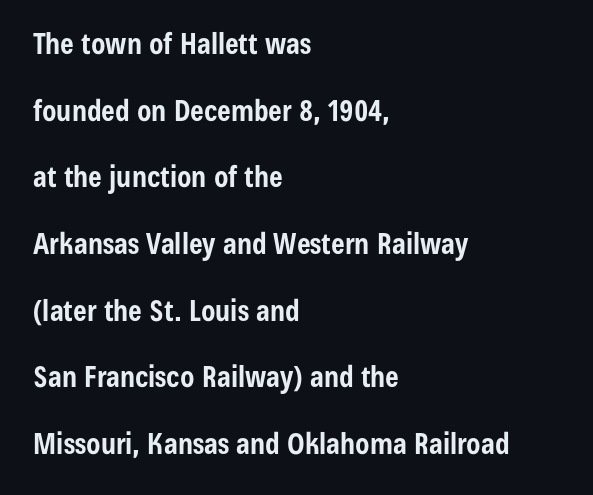
{"serif": "no", "italic": "no", "bold": "yes", "weight": "bold", "width": "condensed", "stroke_contrast": "low", "x_height": "medium", "monospaced": "no", "underline": "no", "align": "left", "line_spacing": "loose", "line_spacing_ratio": 2.3, "letter_spacing": "normal", "letter_spacing_em": 0.0, "glyph_px": 29}
